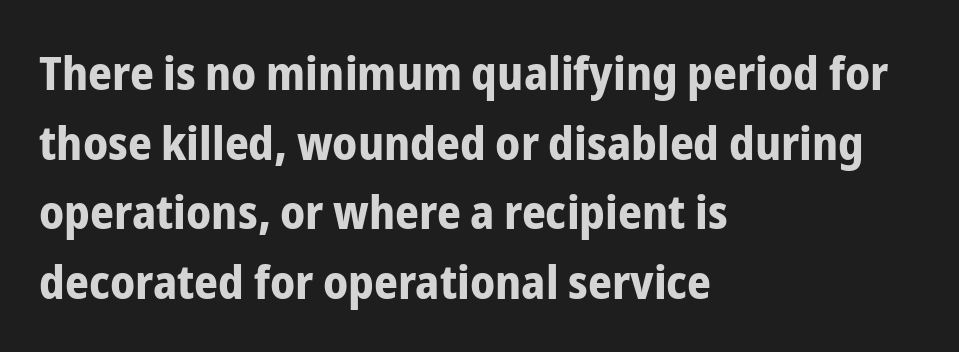
Varying glyph widths throughout — classic text-font behaviour. Serif or sans? Sans — the stroke terminals are bare. In CSS terms this would be text-align: left. Vertically, the passage feels balanced, rows spaced as you'd expect. Decoration check: the copy has no underline.
